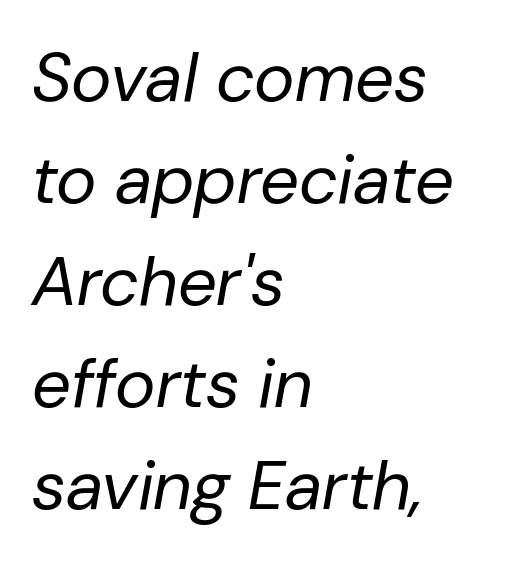
The image shows 69 px regular-weight type, italic (leaning right); set left-aligned, normal line spacing (1.48x), normal letter spacing, not underlined; low stroke contrast and a medium x-height.
